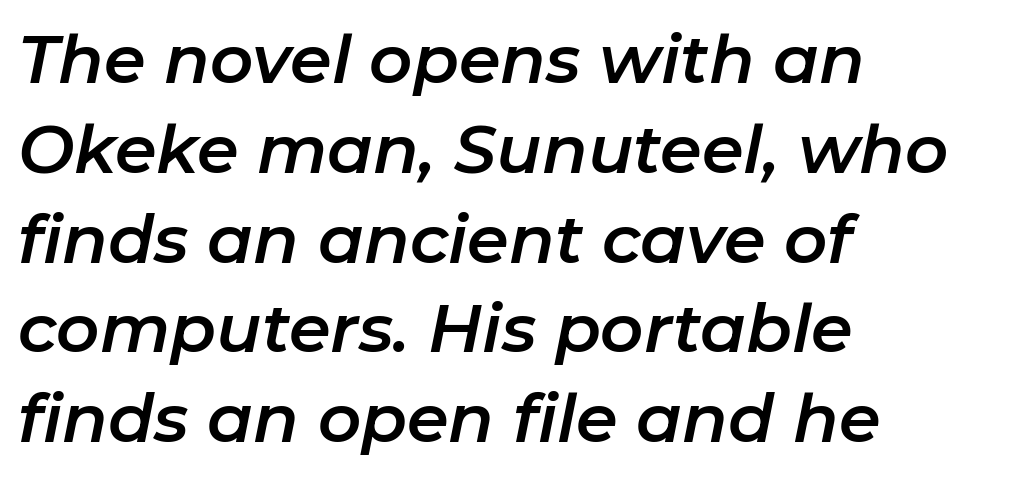
Q: Is the text italic (slanted)? A: Yes, it leans right by about 11 degrees.
Q: Is the text underlined? A: No.
Q: How is the paragraph aligned? A: Left-aligned.
Q: Is the spacing between letters normal or unusually wide? A: Normal.
Q: Is the spacing between lines tight, normal or loose? A: Normal.
Q: Width (condensed, normal, or wide)? A: Normal.
Q: Stroke contrast? A: Low.
Q: x-height? A: Medium.
Q: Monospaced? A: No.
